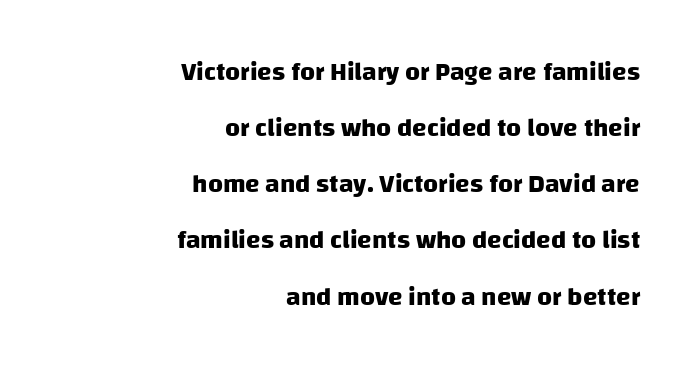
The image shows 26 px bold type; set right-aligned, loose line spacing (2.16x), normal letter spacing, not underlined.
